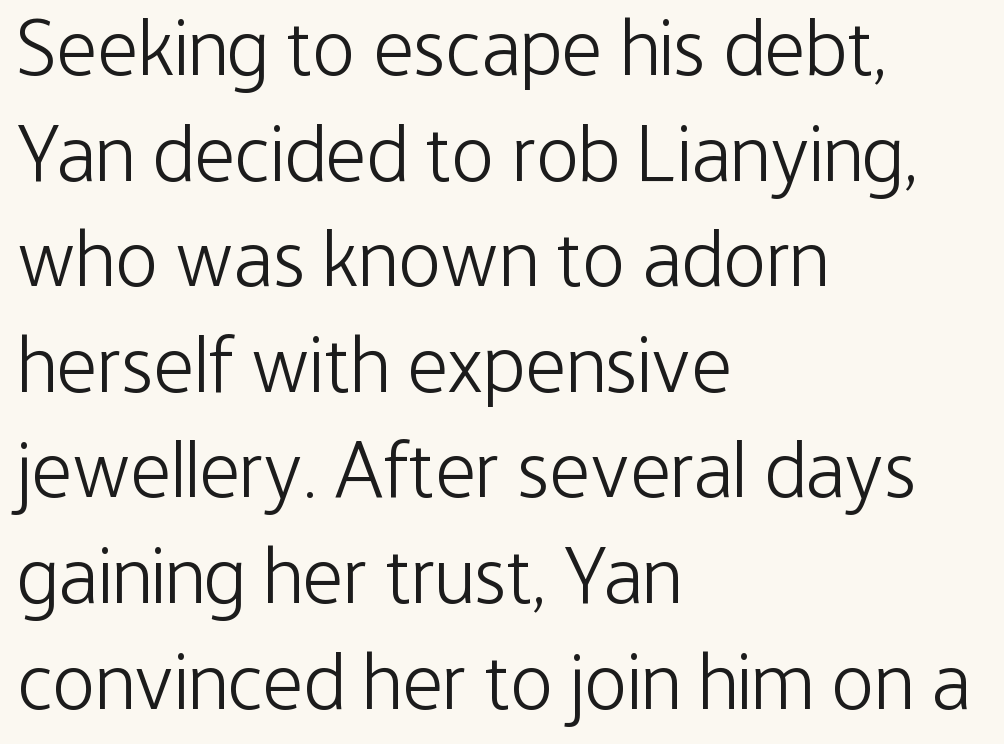
Q: Is the text bold? A: No.
Q: Is the text italic (slanted)? A: No, it is upright.
Q: Is the typeface a serif or a sans-serif typeface? A: Sans-serif.
Q: Is the text underlined? A: No.
Q: How is the paragraph aligned? A: Left-aligned.
Q: Is the spacing between letters normal or unusually wide? A: Normal.
Q: Is the spacing between lines tight, normal or loose? A: Normal.
Q: Width (condensed, normal, or wide)? A: Condensed.
Q: Stroke contrast? A: Low.
Q: x-height? A: Medium.
Q: Monospaced? A: No.
